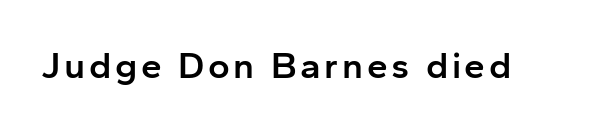
{"serif": "no", "italic": "no", "bold": "semi", "weight": "semibold", "width": "normal", "stroke_contrast": "low", "x_height": "medium", "monospaced": "no", "underline": "no", "glyph_px": 37}
